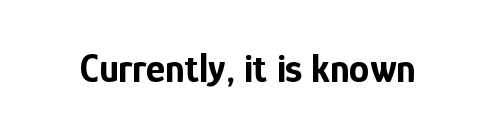
This rendering leaves character spacing at its baseline value. In terms of posture, this sample is upright. Grotesque or geometric, the face here clearly has no serifs. Heavy-handed strokes throughout: this text is bold. Think of a printed novel: that variable character pitch is what you see here. This rendering features lettering with no underline.
